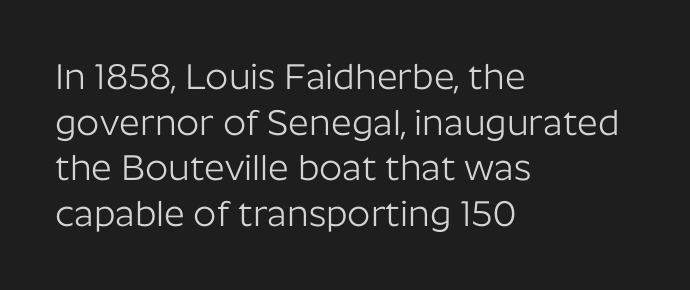
The cut favours lightness, reaching ordinary text weight at its darkest. Think of a printed novel: that variable character pitch is what you see here. The passage is arranged the way most books set body copy — flush left. This rendering features lettering with no underline.
